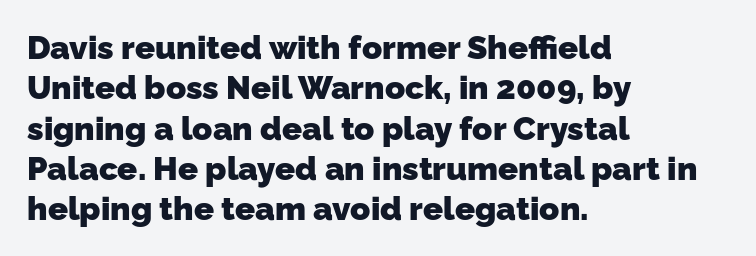
Q: Is the text bold? A: Yes.
Q: Is the typeface a serif or a sans-serif typeface? A: Sans-serif.
Q: Is the text underlined? A: No.
Q: How is the paragraph aligned? A: Left-aligned.
Q: Is the spacing between letters normal or unusually wide? A: Normal.
Q: Width (condensed, normal, or wide)? A: Normal.
Q: Stroke contrast? A: Low.
Q: x-height? A: Medium.
Q: Monospaced? A: No.
